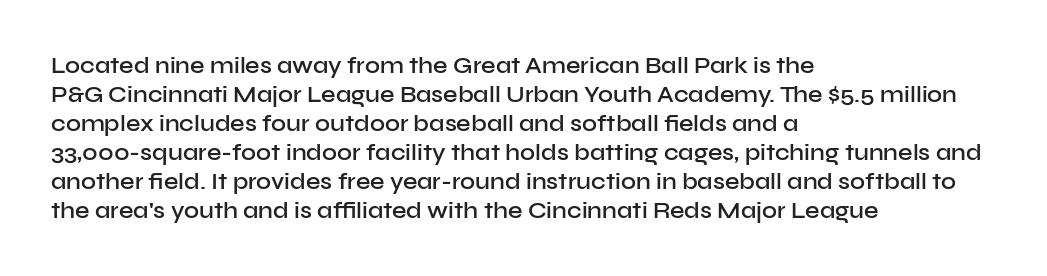
{"italic": "no", "bold": "semi", "underline": "no", "align": "left", "line_spacing": "normal", "line_spacing_ratio": 1.26, "letter_spacing": "normal", "letter_spacing_em": 0.0, "glyph_px": 23}
